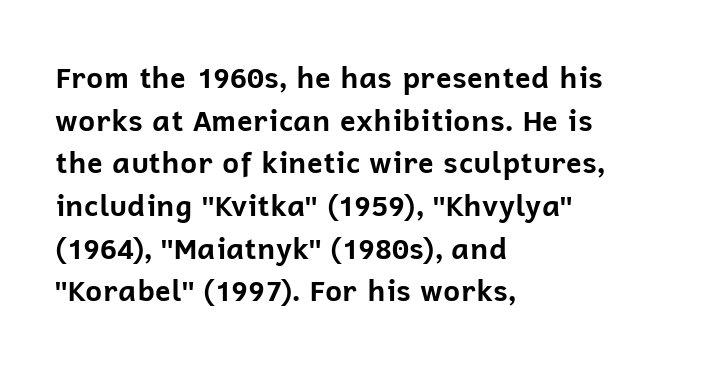
Q: Is the text bold? A: Yes.
Q: Is the text italic (slanted)? A: No, it is upright.
Q: Is the typeface a serif or a sans-serif typeface? A: Sans-serif.
Q: Is the text underlined? A: No.
Q: How is the paragraph aligned? A: Left-aligned.
Q: Is the spacing between letters normal or unusually wide? A: Normal.
Q: Is the spacing between lines tight, normal or loose? A: Normal.
Q: Width (condensed, normal, or wide)? A: Normal.
Q: Stroke contrast? A: Low.
Q: x-height? A: Medium.
Q: Monospaced? A: No.
